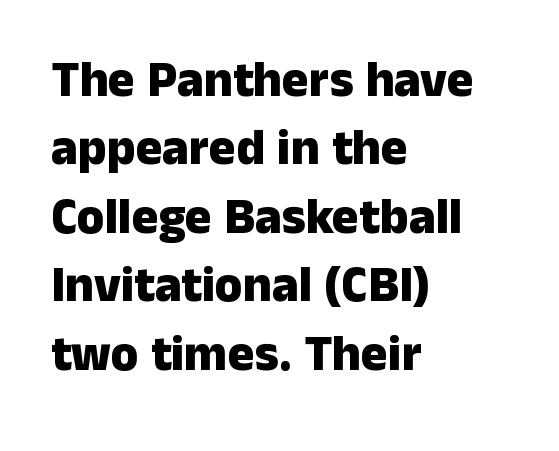
Q: Is the text bold? A: Yes.
Q: Is the text italic (slanted)? A: No, it is upright.
Q: Is the typeface a serif or a sans-serif typeface? A: Sans-serif.
Q: Is the text underlined? A: No.
Q: How is the paragraph aligned? A: Left-aligned.
Q: Is the spacing between letters normal or unusually wide? A: Normal.
Q: Is the spacing between lines tight, normal or loose? A: Normal.
Q: Width (condensed, normal, or wide)? A: Normal.
Q: Stroke contrast? A: Low.
Q: x-height? A: Medium.
Q: Monospaced? A: No.
